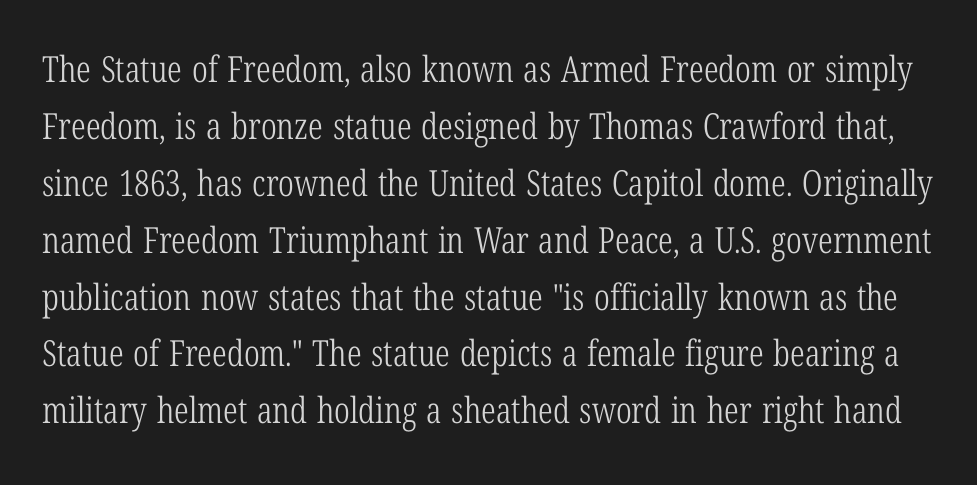
The type family on display is of the serif kind. Heft: none added — not bold. Each word holds together tightly as a unit, with standard inter-letter gaps. Upright lettering throughout. Here the designer chose a conventional face with non-uniform glyph widths.
